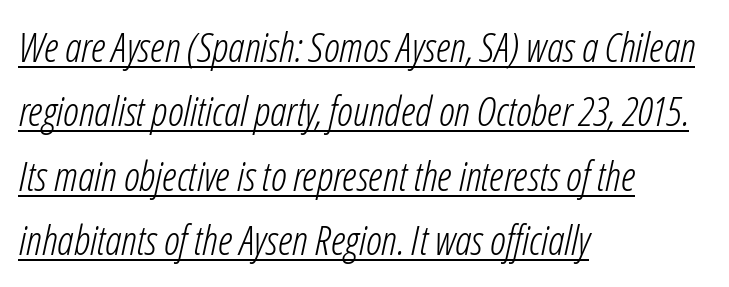
{"italic": "yes", "lean": "right", "slant_degrees": 12, "bold": "no", "weight": "light", "width": "condensed", "stroke_contrast": "low", "x_height": "medium", "monospaced": "no", "underline": "yes", "align": "left", "line_spacing": "normal", "line_spacing_ratio": 1.57, "letter_spacing": "normal", "letter_spacing_em": 0.0, "glyph_px": 41}
